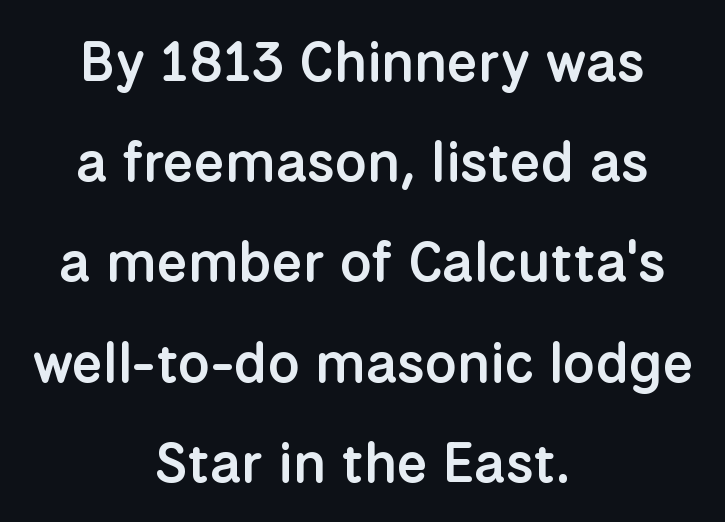
Teacher's note: observe the equal gaps on both sides — that is centered alignment. Each letter's strokes conclude bluntly, with no projecting serifs. Each glyph is drawn with semibold strokes, heavier than normal yet not fully bold. The rendering keeps characters at their native spacing. Posture: vertical. The face used here is proportionally spaced, like ordinary book or web type.
